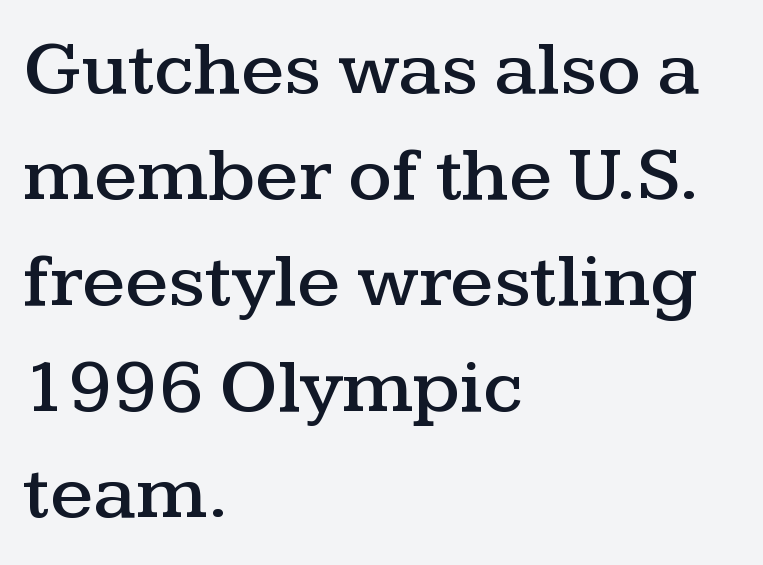
Posture: vertical. Quick note: interline space is typical. Each row of text sits above clean, open space. Spacing verdict: proportional, widths tailored to each character.
